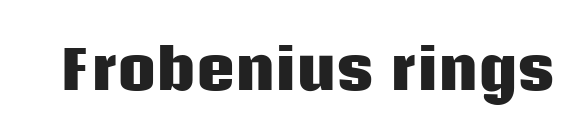
The letters are bold, with thick, heavy strokes. Spacing verdict: proportional, widths tailored to each character. Unlike italic type, these characters show no tilt at all. Has an underline been added? It has not. The letterforms sit shoulder to shoulder at normal distance.
